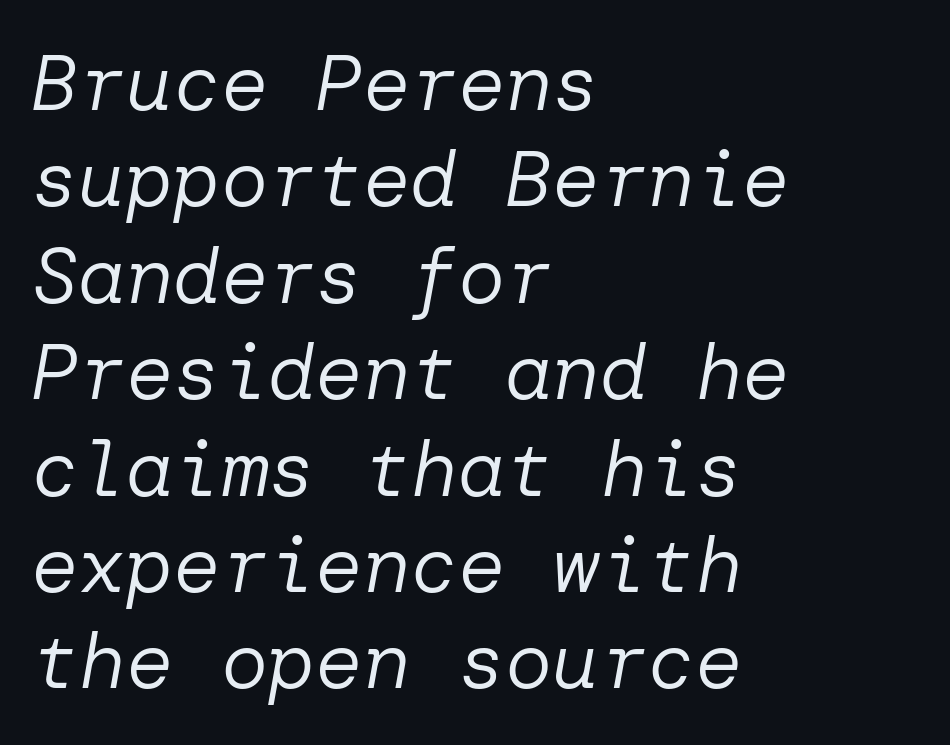
{"italic": "yes", "lean": "right", "slant_degrees": 10, "bold": "no", "weight": "regular", "width": "normal", "stroke_contrast": "low", "x_height": "medium", "underline": "no", "align": "left", "line_spacing_ratio": 1.22, "letter_spacing": "normal", "letter_spacing_em": 0.0, "glyph_px": 79}
